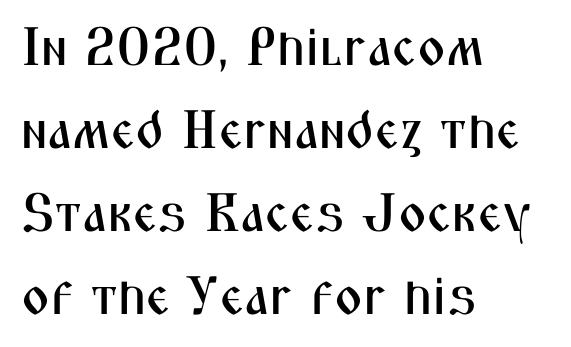
Q: Is the text italic (slanted)? A: No, it is upright.
Q: Is the typeface a serif or a sans-serif typeface? A: Sans-serif.
Q: Is the text underlined? A: No.
Q: How is the paragraph aligned? A: Left-aligned.
Q: Is the spacing between letters normal or unusually wide? A: Normal.
Q: Is the spacing between lines tight, normal or loose? A: Normal.
Q: Width (condensed, normal, or wide)? A: Condensed.
Q: Stroke contrast? A: Medium.
Q: x-height? A: Medium.
Q: Monospaced? A: No.
